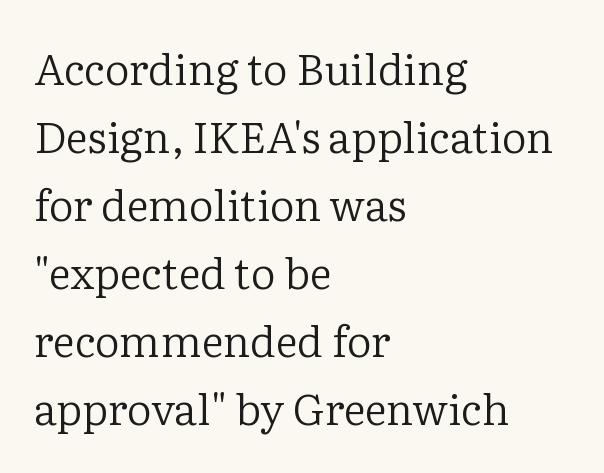
The image shows 43 px regular-weight serif type, upright; set left-aligned, normal line spacing (1.58x), normal letter spacing, not underlined; low stroke contrast and a medium x-height.
